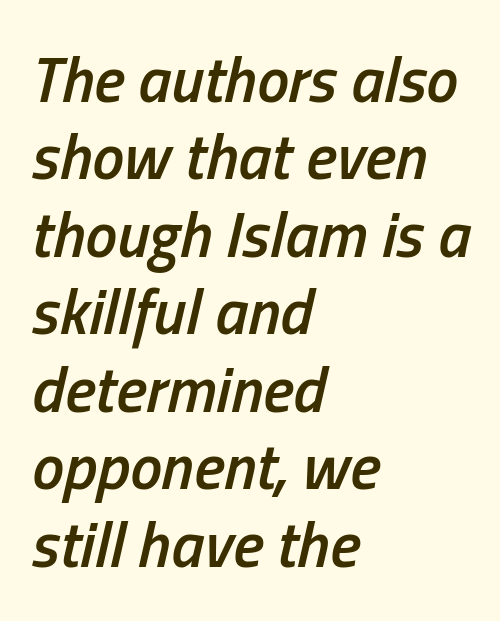
Q: Is the text bold? A: Semi-bold.
Q: Is the text italic (slanted)? A: Yes, it leans right by about 13 degrees.
Q: Is the text underlined? A: No.
Q: How is the paragraph aligned? A: Left-aligned.
Q: Is the spacing between letters normal or unusually wide? A: Normal.
Q: Width (condensed, normal, or wide)? A: Condensed.
Q: Stroke contrast? A: Low.
Q: x-height? A: Medium.
Q: Monospaced? A: No.
